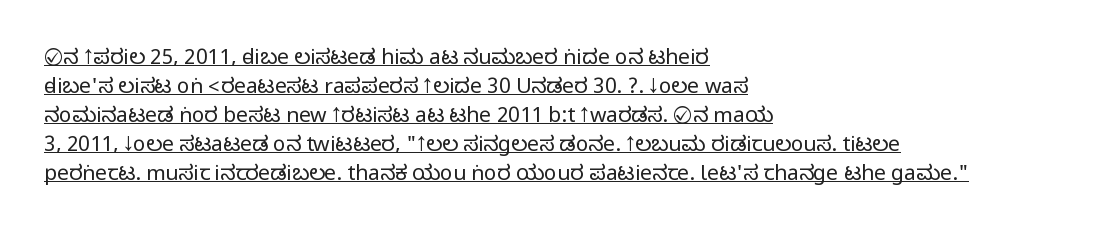
{"italic": "no", "underline": "yes", "align": "left", "line_spacing": "normal", "line_spacing_ratio": 1.38, "letter_spacing": "normal", "letter_spacing_em": 0.0, "glyph_px": 21}
